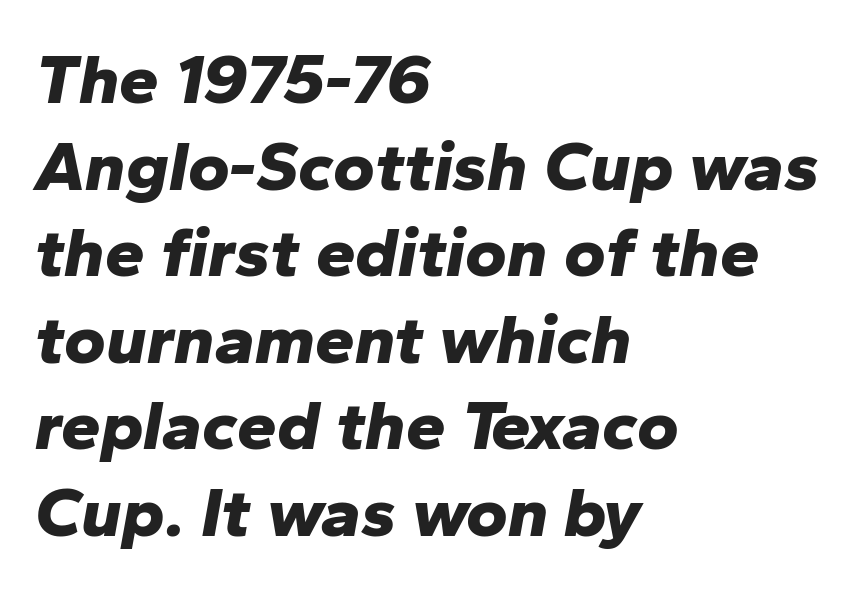
If you drew a ruler down the left edge, every line would touch it. The letters are slanted; this is an italic face. Pretty heavy lettering here — definitely bold. The rendering uses natural spacing where letterforms have individual widths.
